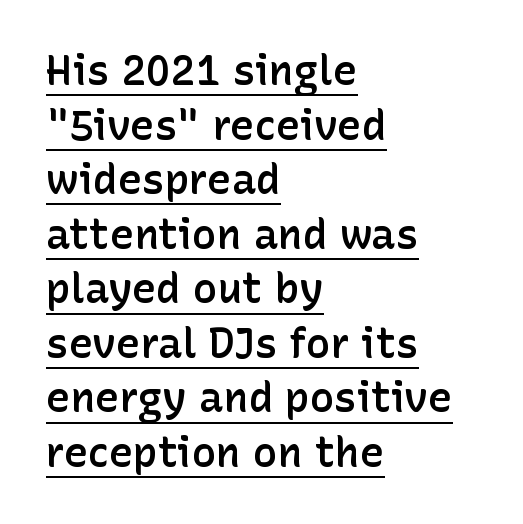
The image shows 41 px semibold sans-serif type, upright; set left-aligned, normal line spacing (1.33x), normal letter spacing, underlined; low stroke contrast and a medium x-height.
